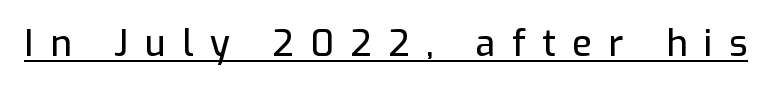
The image shows 36 px sans-serif type, upright; set unusually wide letter spacing (+0.46 em), underlined; low stroke contrast and a medium x-height.
